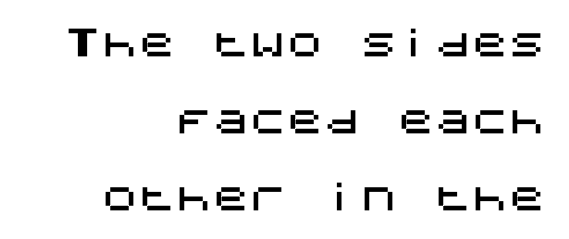
{"serif": "no", "italic": "no", "width": "normal", "stroke_contrast": "medium", "x_height": "large", "underline": "no", "align": "right", "line_spacing": "loose", "line_spacing_ratio": 2.08, "letter_spacing": "normal", "letter_spacing_em": 0.0, "glyph_px": 37}
